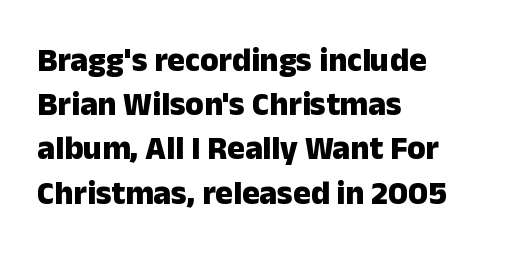
Q: Is the text bold? A: Yes.
Q: Is the text italic (slanted)? A: No, it is upright.
Q: Is the typeface a serif or a sans-serif typeface? A: Sans-serif.
Q: Is the text underlined? A: No.
Q: How is the paragraph aligned? A: Left-aligned.
Q: Is the spacing between letters normal or unusually wide? A: Normal.
Q: Is the spacing between lines tight, normal or loose? A: Normal.
Q: Width (condensed, normal, or wide)? A: Normal.
Q: Stroke contrast? A: Low.
Q: x-height? A: Medium.
Q: Monospaced? A: No.
